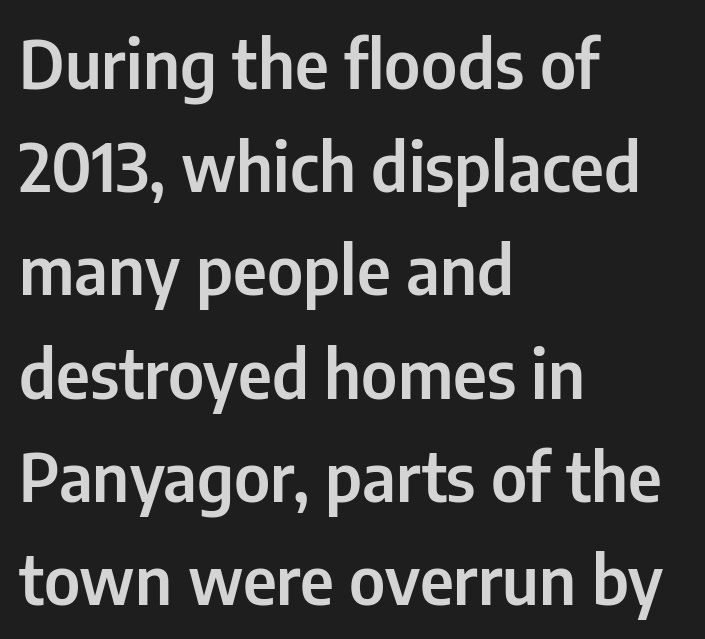
The image shows 67 px condensed sans-serif type, upright; set left-aligned, normal line spacing (1.54x), normal letter spacing, not underlined; low stroke contrast and a medium x-height.
